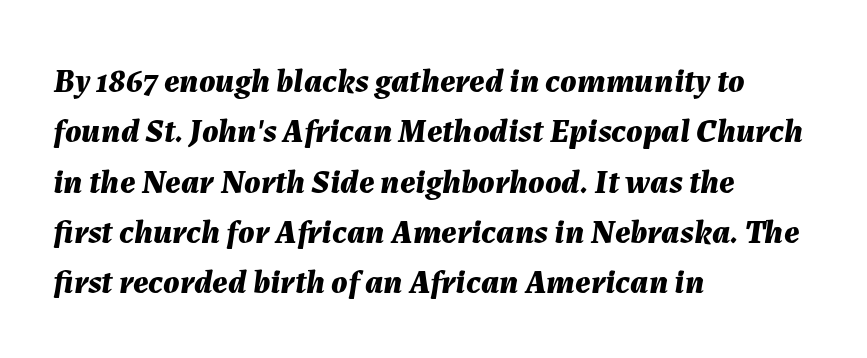
The image shows 34 px bold type, italic (leaning right); set left-aligned, normal line spacing (1.48x), normal letter spacing, not underlined; medium stroke contrast and a medium x-height.
